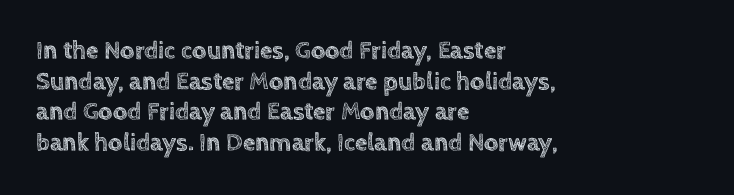
{"italic": "no", "underline": "no", "align": "left", "line_spacing_ratio": 1.23, "letter_spacing": "normal", "letter_spacing_em": 0.0, "glyph_px": 25}
